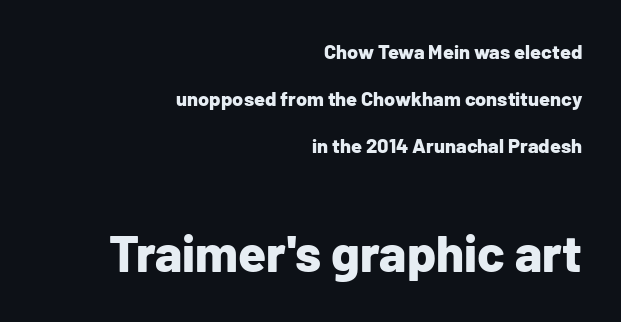
The image shows 51 px bold sans-serif type, upright; set right-aligned, loose line spacing (2.35x), normal letter spacing, not underlined; the second (bottom) block is 2.55x larger; low stroke contrast and a medium x-height.
